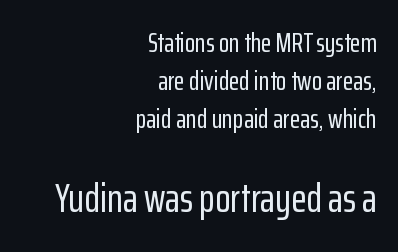
{"serif": "no", "italic": "no", "width": "condensed", "stroke_contrast": "low", "x_height": "medium", "monospaced": "no", "underline": "no", "align": "right", "line_spacing": "normal", "line_spacing_ratio": 1.4, "letter_spacing": "normal", "letter_spacing_em": 0.0, "larger_block": "second", "size_ratio": 1.48, "glyph_px": 40}
